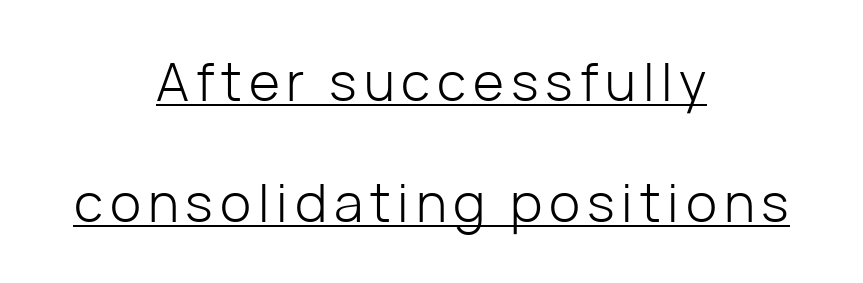
Q: Is the text bold? A: No.
Q: Is the text italic (slanted)? A: No, it is upright.
Q: Is the typeface a serif or a sans-serif typeface? A: Sans-serif.
Q: Is the text underlined? A: Yes.
Q: How is the paragraph aligned? A: Centered.
Q: Is the spacing between lines tight, normal or loose? A: Loose.
Q: Width (condensed, normal, or wide)? A: Normal.
Q: Stroke contrast? A: Low.
Q: x-height? A: Medium.
Q: Monospaced? A: No.
